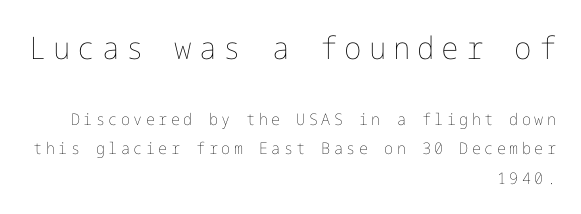
The image shows 31 px thin type, upright; set right-aligned, line spacing 1.84x, unusually wide letter spacing (+0.22 em), not underlined; the first (top) block is 1.94x larger; low stroke contrast and a medium x-height.
